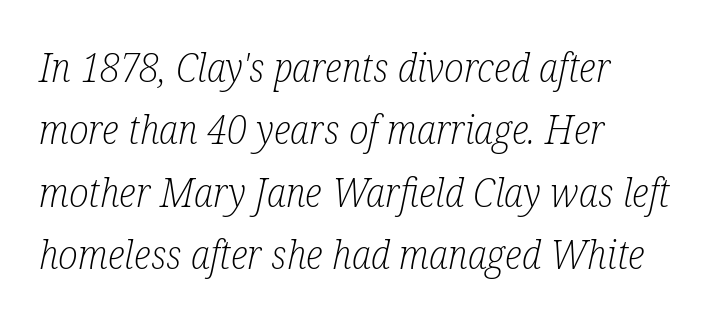
The image shows 40 px light, condensed serif type, italic (leaning right); set left-aligned, normal line spacing (1.56x), normal letter spacing, not underlined; low stroke contrast and a medium x-height.
